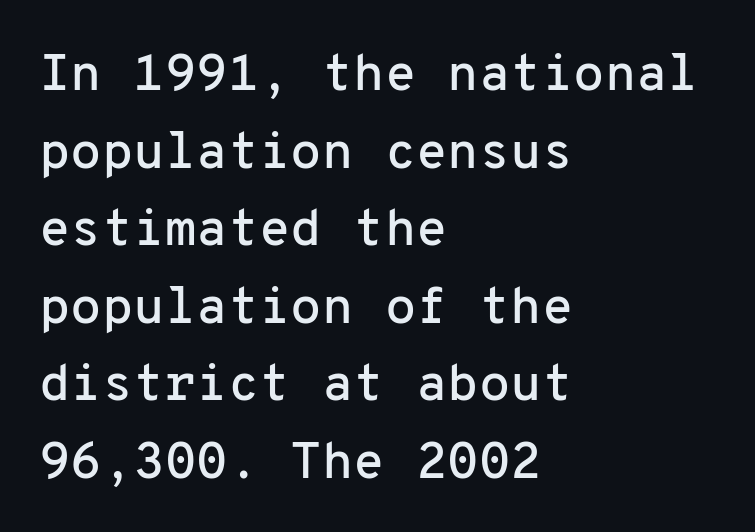
{"serif": "no", "italic": "no", "width": "normal", "stroke_contrast": "low", "x_height": "medium", "monospaced": "yes", "underline": "no", "align": "left", "line_spacing": "normal", "line_spacing_ratio": 1.52, "letter_spacing": "normal", "letter_spacing_em": 0.0, "glyph_px": 51}
